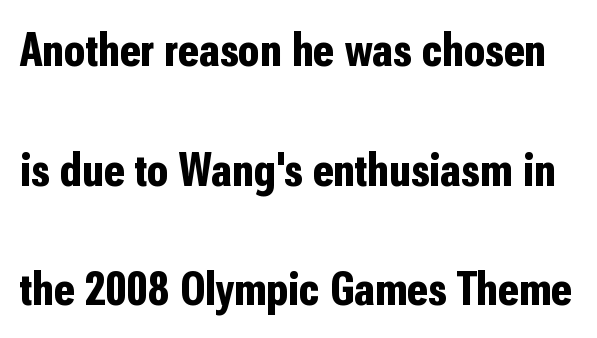
Q: Is the text bold? A: Yes.
Q: Is the text italic (slanted)? A: No, it is upright.
Q: Is the typeface a serif or a sans-serif typeface? A: Sans-serif.
Q: Is the text underlined? A: No.
Q: Is the spacing between letters normal or unusually wide? A: Normal.
Q: Is the spacing between lines tight, normal or loose? A: Loose.
Q: Width (condensed, normal, or wide)? A: Condensed.
Q: Stroke contrast? A: Low.
Q: x-height? A: Medium.
Q: Monospaced? A: No.
